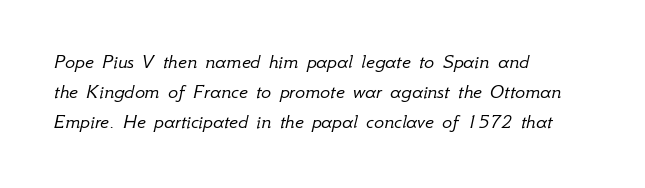
{"italic": "yes", "lean": "right", "slant_degrees": 12, "bold": "no", "underline": "no", "align": "left", "line_spacing": "normal", "line_spacing_ratio": 1.43, "letter_spacing": "normal", "letter_spacing_em": 0.0, "glyph_px": 21}
